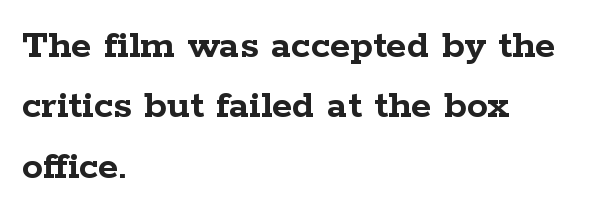
{"serif": "yes", "italic": "no", "bold": "yes", "weight": "semibold", "width": "wide", "stroke_contrast": "low", "x_height": "medium", "monospaced": "no", "underline": "no", "align": "left", "line_spacing": "normal", "line_spacing_ratio": 1.44, "letter_spacing": "normal", "letter_spacing_em": 0.0, "glyph_px": 42}
